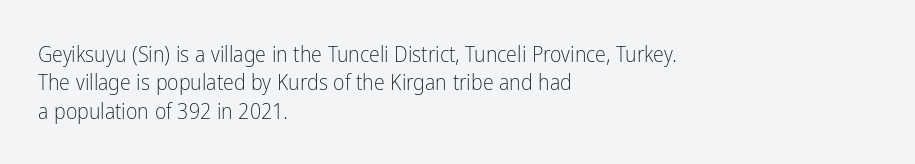
Rule under the text: the space is simply empty. Honestly, the letter spacing is just normal — you wouldn't notice it. The font's upright variant was chosen for this text. The strokes are not fattened; the text isn't bold. Layout note: lines flush left. The designer left line spacing at the default.
